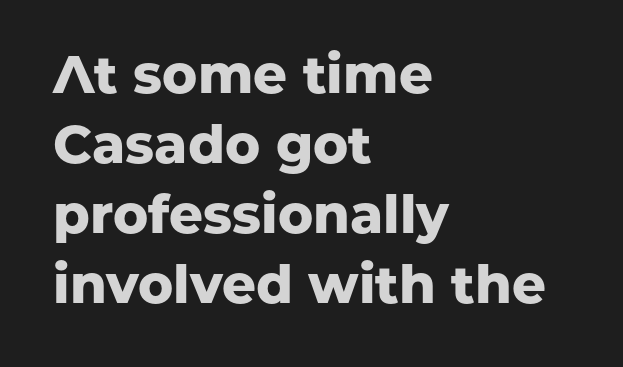
{"serif": "no", "italic": "no", "bold": "yes", "weight": "heavy", "width": "normal", "stroke_contrast": "low", "x_height": "medium", "monospaced": "no", "underline": "no", "align": "left", "line_spacing": "normal", "line_spacing_ratio": 1.32, "letter_spacing": "normal", "letter_spacing_em": 0.0, "glyph_px": 53}
